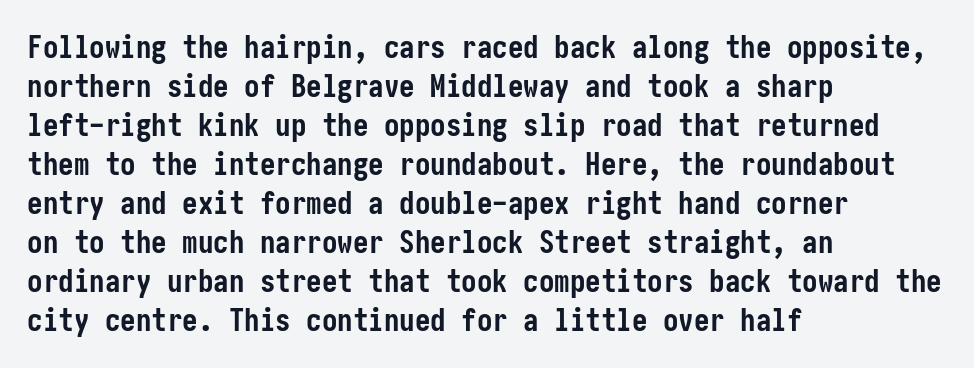
{"serif": "no", "italic": "no", "bold": "yes", "weight": "semibold", "width": "condensed", "stroke_contrast": "low", "x_height": "medium", "underline": "no", "align": "left", "line_spacing": "normal", "line_spacing_ratio": 1.26, "letter_spacing": "normal", "letter_spacing_em": 0.0, "glyph_px": 31}
